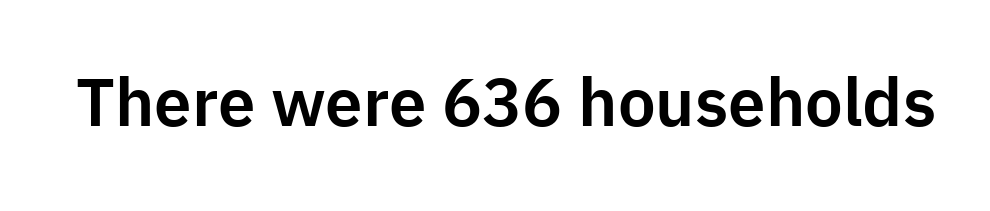
Q: Is the text italic (slanted)? A: No, it is upright.
Q: Is the typeface a serif or a sans-serif typeface? A: Sans-serif.
Q: Is the text underlined? A: No.
Q: Is the spacing between letters normal or unusually wide? A: Normal.
Q: Width (condensed, normal, or wide)? A: Normal.
Q: Stroke contrast? A: Low.
Q: x-height? A: Medium.
Q: Monospaced? A: No.
